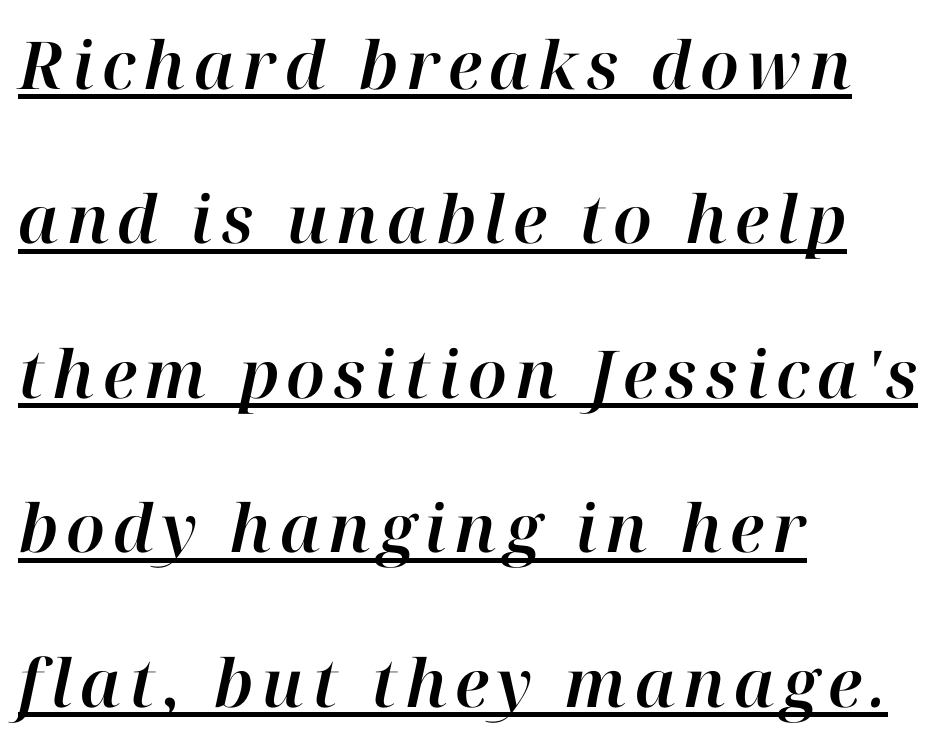
The image shows 66 px text type, italic (leaning right); set left-aligned, loose line spacing (2.34x), underlined; high stroke contrast and a medium x-height.
